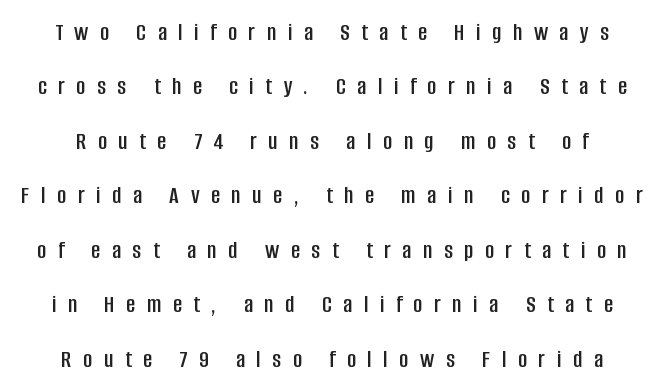
In terms of leading, this rendering errs on the spacious side. Italic: no, the glyphs are upright roman. Check the space under the baseline: it is left empty. The line texture is sparse and dotted thanks to wide tracking.
